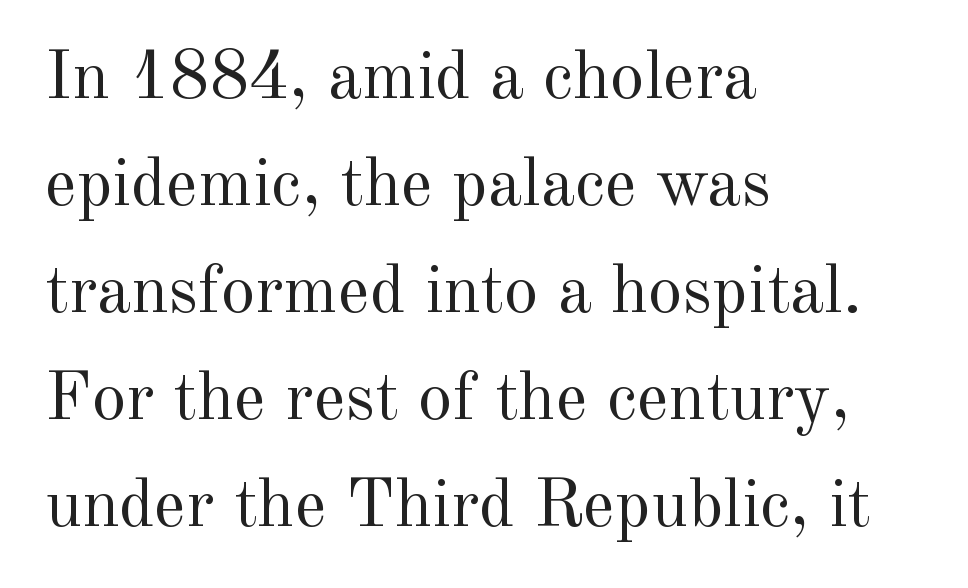
{"serif": "yes", "italic": "no", "bold": "no", "weight": "regular", "width": "normal", "x_height": "small", "monospaced": "no", "underline": "no", "align": "left", "line_spacing": "normal", "line_spacing_ratio": 1.55, "letter_spacing": "normal", "letter_spacing_em": 0.0, "glyph_px": 69}
